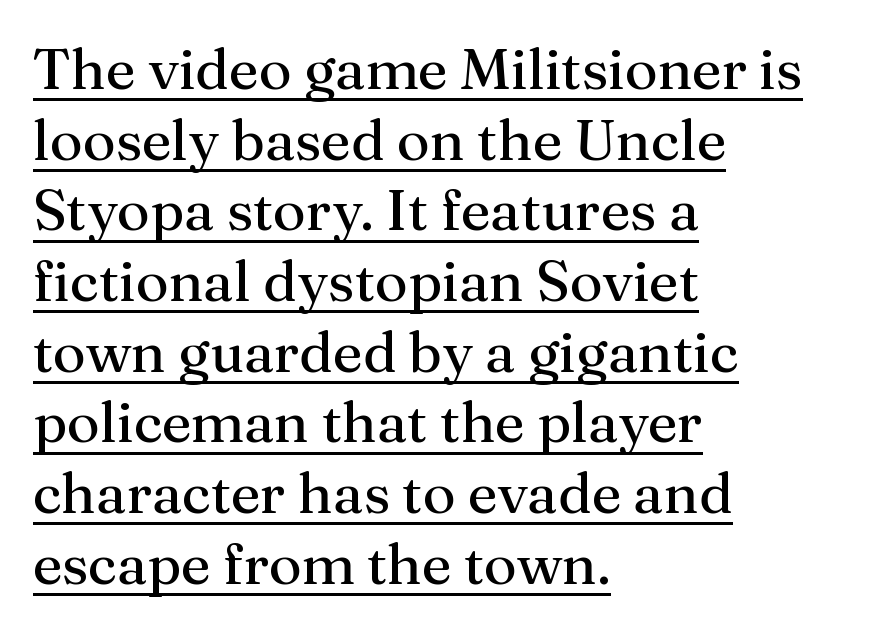
Q: Is the text bold? A: No.
Q: Is the text italic (slanted)? A: No, it is upright.
Q: Is the typeface a serif or a sans-serif typeface? A: Serif.
Q: Is the text underlined? A: Yes.
Q: How is the paragraph aligned? A: Left-aligned.
Q: Is the spacing between letters normal or unusually wide? A: Normal.
Q: Width (condensed, normal, or wide)? A: Normal.
Q: Stroke contrast? A: Medium.
Q: x-height? A: Medium.
Q: Monospaced? A: No.
